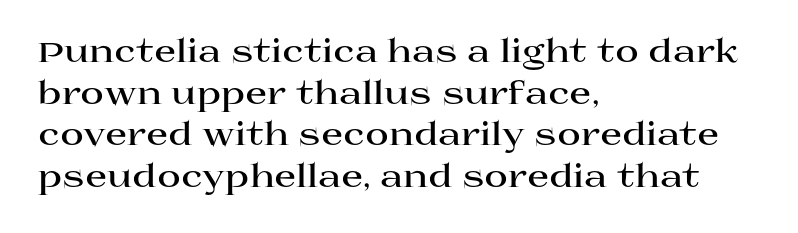
Check the space under the baseline: it is left empty. A typesetter would label this face a serif. The ragged edge is on the right, which tells us the setting is flush left. This sample uses plain, unmodified letter spacing. The rows are spaced the way most documents space them. The type sits square on the baseline with zero lean.
